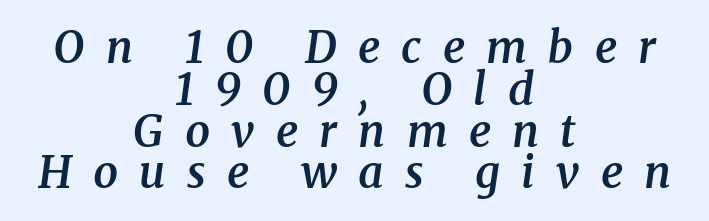
Q: Is the text bold? A: Semi-bold.
Q: Is the text italic (slanted)? A: Yes, it leans right by about 8 degrees.
Q: Is the typeface a serif or a sans-serif typeface? A: Serif.
Q: Is the text underlined? A: No.
Q: How is the paragraph aligned? A: Centered.
Q: Is the spacing between letters normal or unusually wide? A: Unusually wide.
Q: Is the spacing between lines tight, normal or loose? A: Tight.
Q: Width (condensed, normal, or wide)? A: Normal.
Q: Stroke contrast? A: Medium.
Q: x-height? A: Medium.
Q: Monospaced? A: No.
